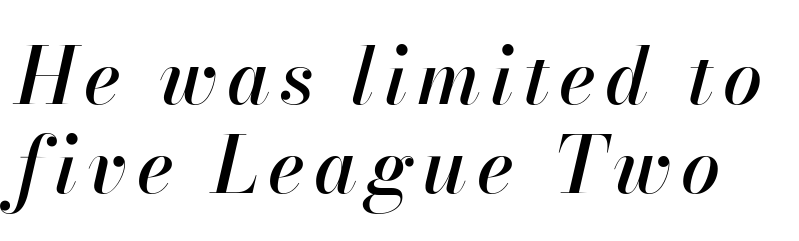
Words float on clear page, feet unadorned. Rendered with sloped, italic letterforms. Think of a printed novel: that variable character pitch is what you see here. Line spacing here is tight.
